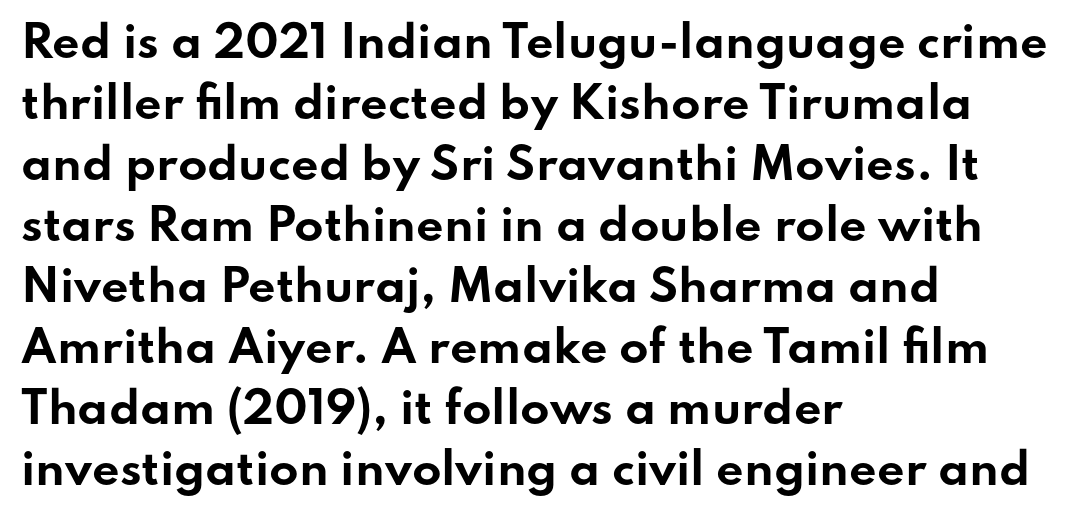
The image shows 43 px bold, wide sans-serif type, upright; set left-aligned, normal line spacing (1.42x), normal letter spacing, not underlined; low stroke contrast and a small x-height.
